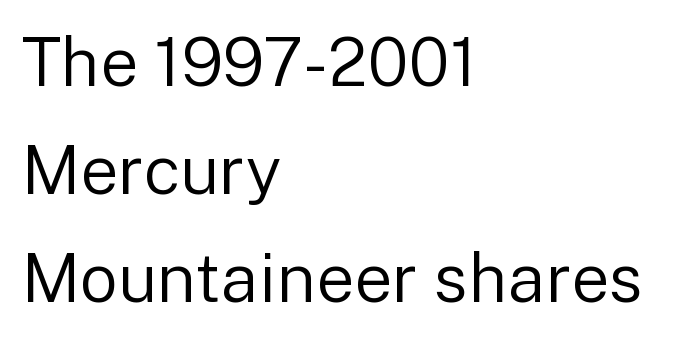
The image shows 68 px regular-weight sans-serif type, upright; set left-aligned, normal line spacing (1.59x), normal letter spacing, not underlined; low stroke contrast and a medium x-height.
